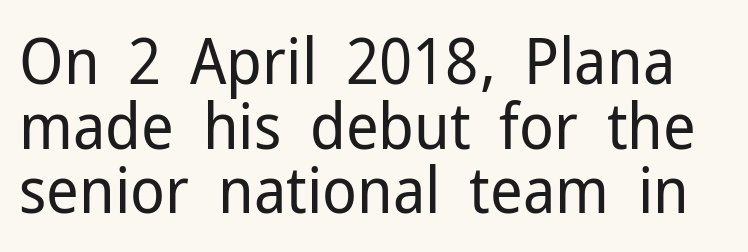
The letters advance in unequal steps, a hallmark of proportional type. Each stroke keeps to a modest, everyday thickness or less. Baseline-to-baseline distance is barely more than the letter height. The passage shown is not underscored anywhere. Every stem runs plumb, perpendicular to the baseline. This rendering leaves character spacing at its baseline value.
